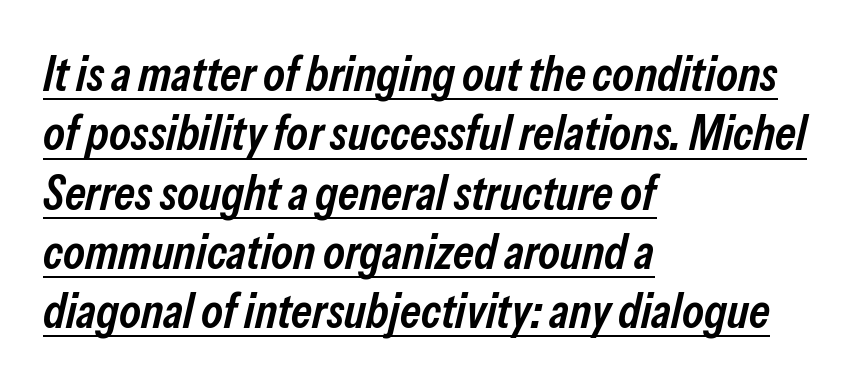
{"italic": "yes", "lean": "right", "slant_degrees": 13, "bold": "semi", "weight": "semibold", "width": "condensed", "stroke_contrast": "low", "x_height": "medium", "monospaced": "no", "underline": "yes", "align": "left", "line_spacing_ratio": 1.21, "letter_spacing": "normal", "letter_spacing_em": 0.0, "glyph_px": 49}
